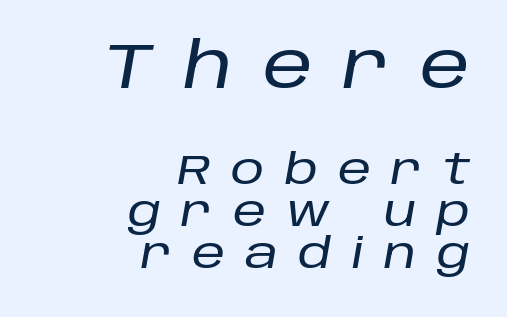
In this sample the first text group is rendered at the bigger scale. Think of a printed novel: that variable character pitch is what you see here. The lines are quadded right. In terms of leading, this rendering errs on the cramped side. Between one letter and the next there's a generous, obvious gap. Quick note: italic.
